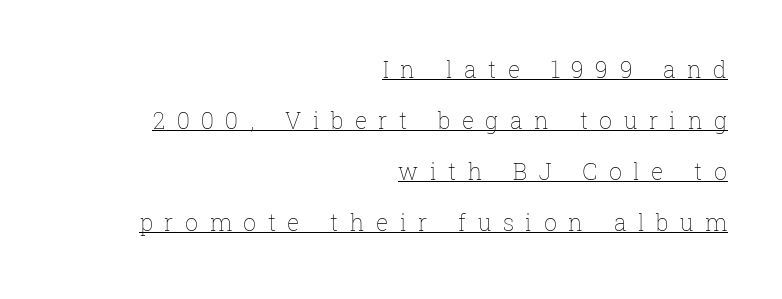
{"italic": "no", "bold": "no", "underline": "yes", "align": "right", "line_spacing": "loose", "line_spacing_ratio": 2.22, "letter_spacing": "wide", "letter_spacing_em": 0.5, "glyph_px": 23}
